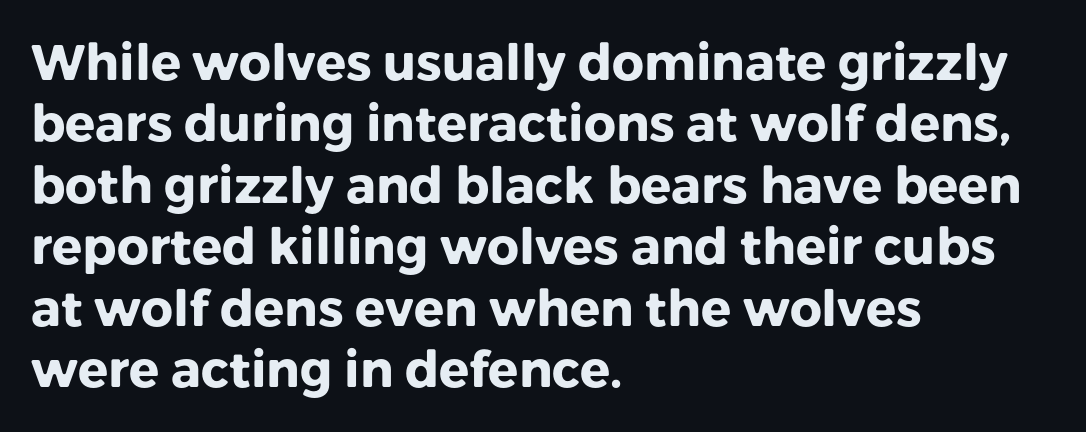
Q: Is the text bold? A: Yes.
Q: Is the text italic (slanted)? A: No, it is upright.
Q: Is the typeface a serif or a sans-serif typeface? A: Sans-serif.
Q: Is the text underlined? A: No.
Q: How is the paragraph aligned? A: Left-aligned.
Q: Is the spacing between letters normal or unusually wide? A: Normal.
Q: Width (condensed, normal, or wide)? A: Normal.
Q: Stroke contrast? A: Low.
Q: x-height? A: Medium.
Q: Monospaced? A: No.
